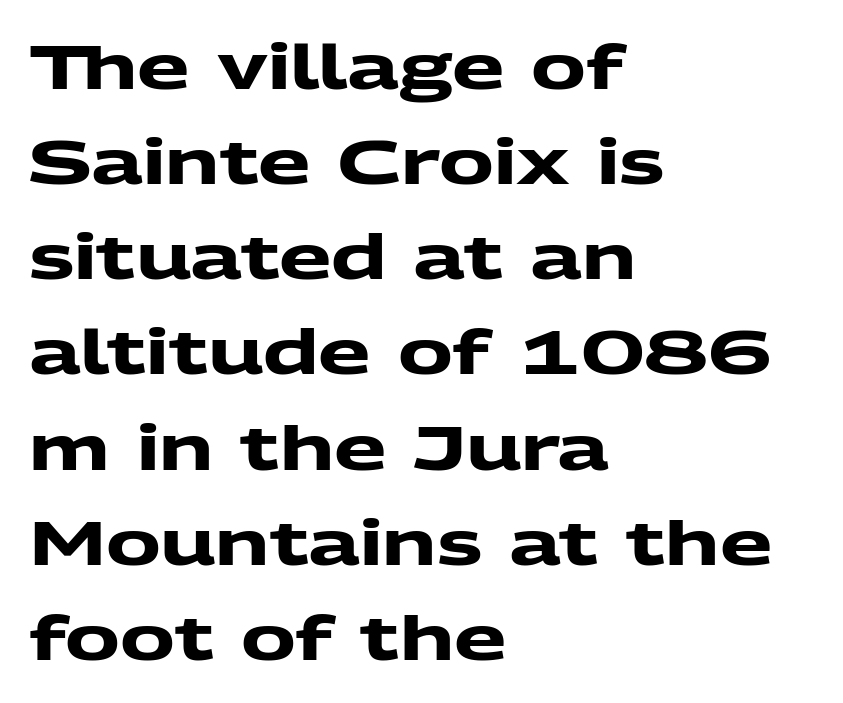
Q: Is the text bold? A: Yes.
Q: Is the typeface a serif or a sans-serif typeface? A: Sans-serif.
Q: Is the text underlined? A: No.
Q: How is the paragraph aligned? A: Left-aligned.
Q: Is the spacing between letters normal or unusually wide? A: Normal.
Q: Is the spacing between lines tight, normal or loose? A: Normal.
Q: Width (condensed, normal, or wide)? A: Wide.
Q: Stroke contrast? A: Medium.
Q: x-height? A: Medium.
Q: Monospaced? A: No.
